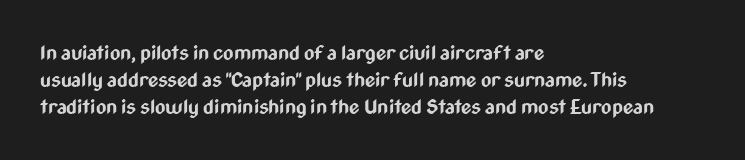
{"italic": "no", "bold": "yes", "underline": "no", "align": "left", "line_spacing": "normal", "line_spacing_ratio": 1.36, "letter_spacing": "normal", "letter_spacing_em": 0.0, "glyph_px": 20}
